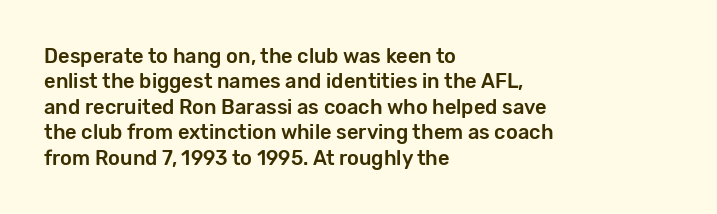
Q: Is the text italic (slanted)? A: No, it is upright.
Q: Is the text underlined? A: No.
Q: How is the paragraph aligned? A: Left-aligned.
Q: Is the spacing between letters normal or unusually wide? A: Normal.
Q: Is the spacing between lines tight, normal or loose? A: Normal.
